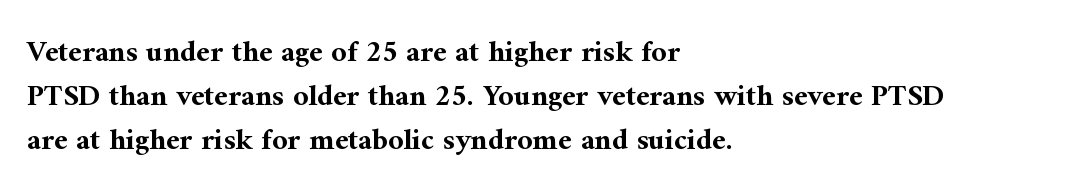
The image shows 30 px bold serif type, upright; set left-aligned, normal line spacing (1.46x), normal letter spacing, not underlined; medium stroke contrast and a medium x-height.
